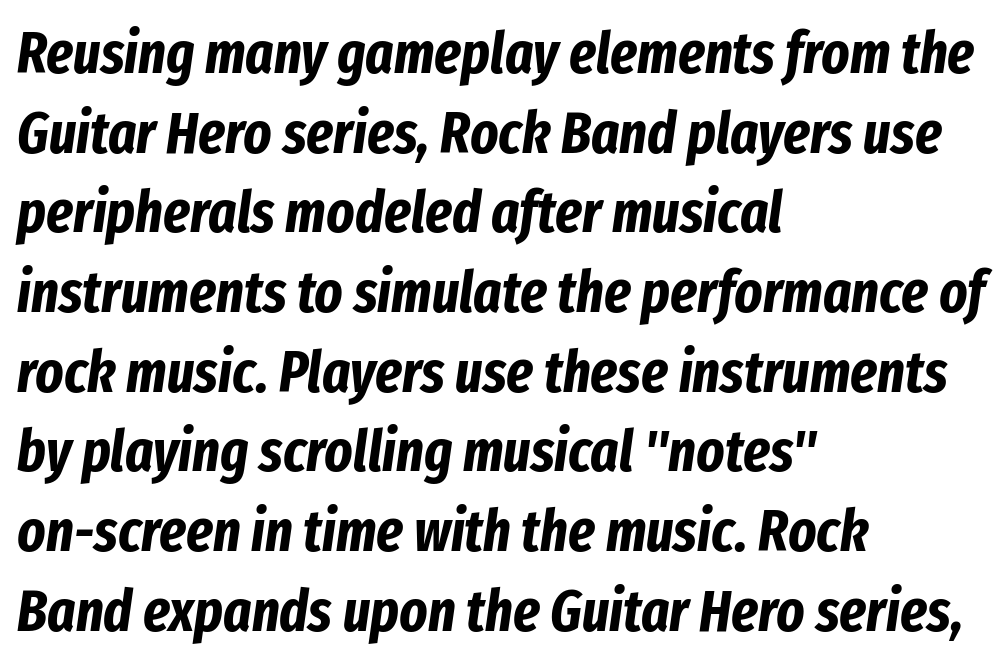
Q: Is the text bold? A: Yes.
Q: Is the text italic (slanted)? A: Yes, it leans right by about 8 degrees.
Q: Is the text underlined? A: No.
Q: How is the paragraph aligned? A: Left-aligned.
Q: Is the spacing between letters normal or unusually wide? A: Normal.
Q: Is the spacing between lines tight, normal or loose? A: Normal.
Q: Width (condensed, normal, or wide)? A: Condensed.
Q: Stroke contrast? A: Low.
Q: x-height? A: Medium.
Q: Monospaced? A: No.
